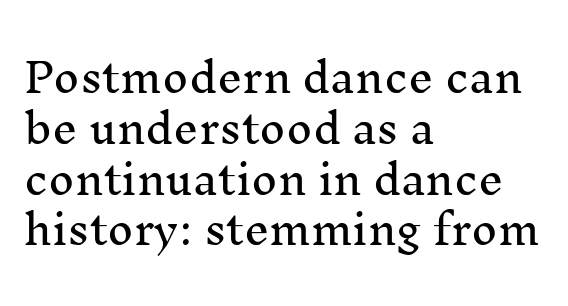
In CSS terms this would be text-align: left. Words appear dense and cohesive because spacing is normal. In terms of posture, this sample is upright. The foot of each line stays bare and open. A serif font was chosen for this passage. The rendering uses natural spacing where letterforms have individual widths.
